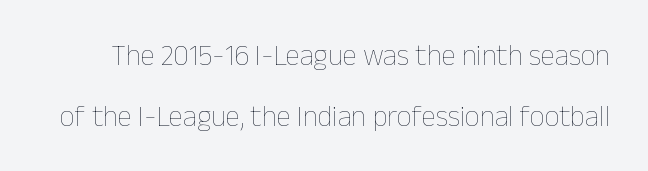
{"italic": "no", "bold": "no", "weight": "thin", "width": "normal", "stroke_contrast": "low", "x_height": "medium", "monospaced": "no", "underline": "no", "line_spacing": "loose", "line_spacing_ratio": 2.11, "letter_spacing": "normal", "letter_spacing_em": 0.0, "glyph_px": 29}
